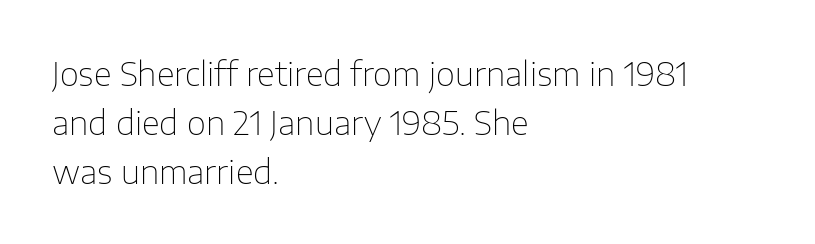
Q: Is the text bold? A: No.
Q: Is the text italic (slanted)? A: No, it is upright.
Q: Is the typeface a serif or a sans-serif typeface? A: Sans-serif.
Q: Is the text underlined? A: No.
Q: How is the paragraph aligned? A: Left-aligned.
Q: Is the spacing between letters normal or unusually wide? A: Normal.
Q: Is the spacing between lines tight, normal or loose? A: Normal.
Q: Width (condensed, normal, or wide)? A: Normal.
Q: Stroke contrast? A: Low.
Q: x-height? A: Medium.
Q: Monospaced? A: No.
